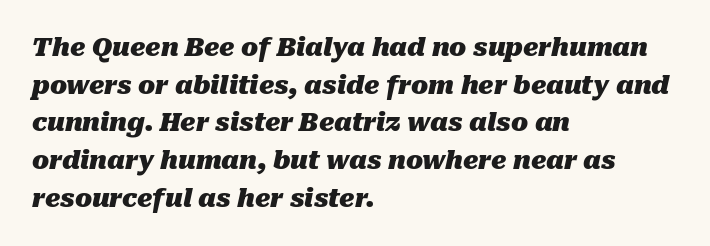
Caption: standard tracking, unaltered. These lines were composed using italics. Is there much room between lines? A standard amount, neither cramped nor airy. In CSS terms this would be text-align: left. Clear beneath every line of the passage.
